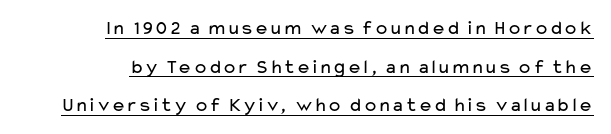
Counters stay open thanks to moderate or lighter strokes. Does the leading feel generous? Absolutely, it's lavish. Short note: letters normally spaced. When letters stand straight like this, we call the style roman or upright.
